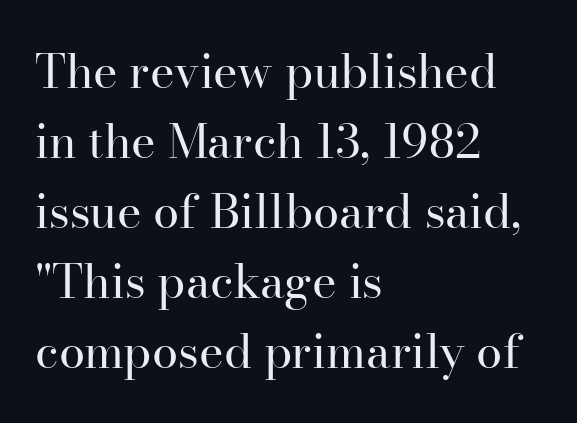
Q: Is the text bold? A: No.
Q: Is the text italic (slanted)? A: No, it is upright.
Q: Is the typeface a serif or a sans-serif typeface? A: Serif.
Q: Is the text underlined? A: No.
Q: How is the paragraph aligned? A: Left-aligned.
Q: Is the spacing between letters normal or unusually wide? A: Normal.
Q: Is the spacing between lines tight, normal or loose? A: Normal.
Q: Width (condensed, normal, or wide)? A: Normal.
Q: Stroke contrast? A: High.
Q: x-height? A: Small.
Q: Monospaced? A: No.
